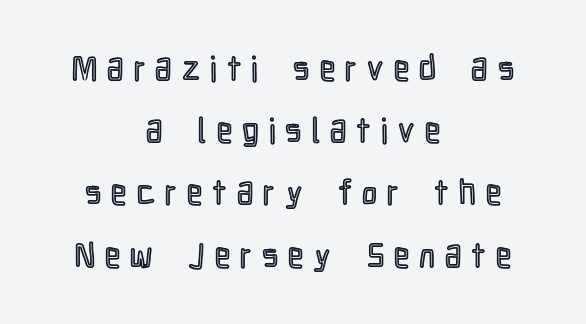
The image shows 34 px condensed type, upright; set centered, line spacing 1.83x, unusually wide letter spacing (+0.3 em), not underlined; a medium x-height.
